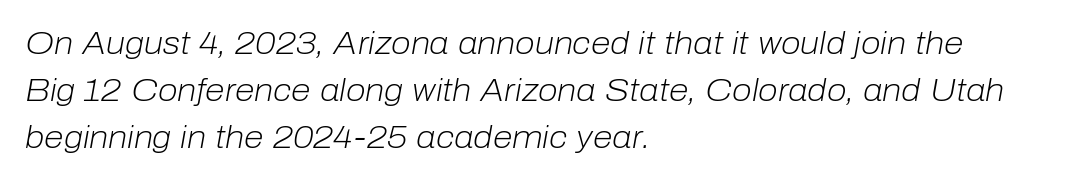
Glance below the letters and you will spot only blank space. You could call the tracking neutral — neither tight nor loose. Rendered with sloped, italic letterforms. The leading is moderate, giving the passage an even texture. These glyphs show unthickened strokes, regular width or finer. The text block is weighted toward the left margin, trailing off unevenly rightward.
